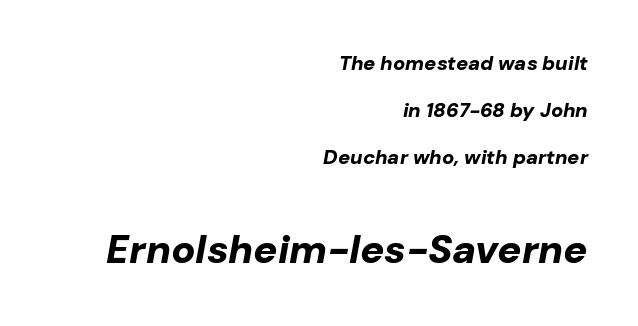
Q: Is the text bold? A: Yes.
Q: Is the text italic (slanted)? A: Yes, it leans right by about 10 degrees.
Q: Is the text underlined? A: No.
Q: How is the paragraph aligned? A: Right-aligned.
Q: Is the spacing between letters normal or unusually wide? A: Normal.
Q: Is the spacing between lines tight, normal or loose? A: Loose.
Q: Which block of text is set in a larger size, the first (top) or the second (bottom)? A: The second (bottom) one.
Q: Width (condensed, normal, or wide)? A: Normal.
Q: Stroke contrast? A: Low.
Q: x-height? A: Medium.
Q: Monospaced? A: No.
